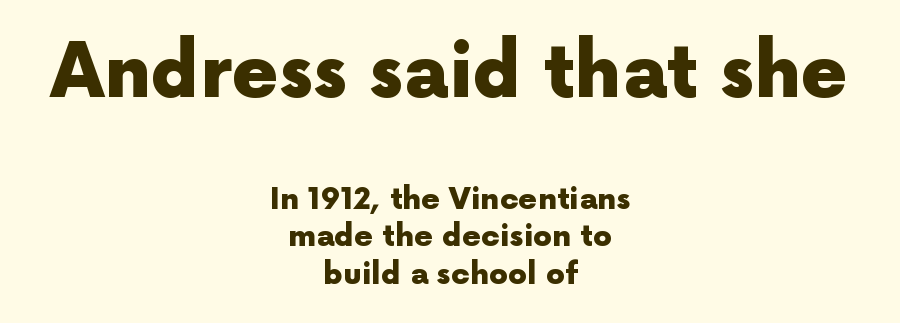
Q: Is the text bold? A: Yes.
Q: Is the text italic (slanted)? A: No, it is upright.
Q: Is the typeface a serif or a sans-serif typeface? A: Sans-serif.
Q: Is the text underlined? A: No.
Q: How is the paragraph aligned? A: Centered.
Q: Is the spacing between letters normal or unusually wide? A: Normal.
Q: Is the spacing between lines tight, normal or loose? A: Normal.
Q: Which block of text is set in a larger size, the first (top) or the second (bottom)? A: The first (top) one.
Q: Width (condensed, normal, or wide)? A: Normal.
Q: x-height? A: Medium.
Q: Monospaced? A: No.
